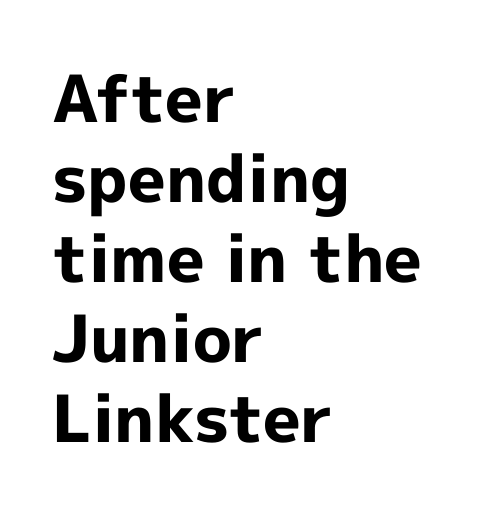
I'd describe the lettering as bold — thick and assertive. In terms of letterform style, serifs are entirely absent. Italic? Not at all — the glyphs are vertical. These lines keep a tight, regular rhythm from letter to letter. Each letter keeps its own natural width here, so spacing adapts to shape. The passage shown is not underscored anywhere.
